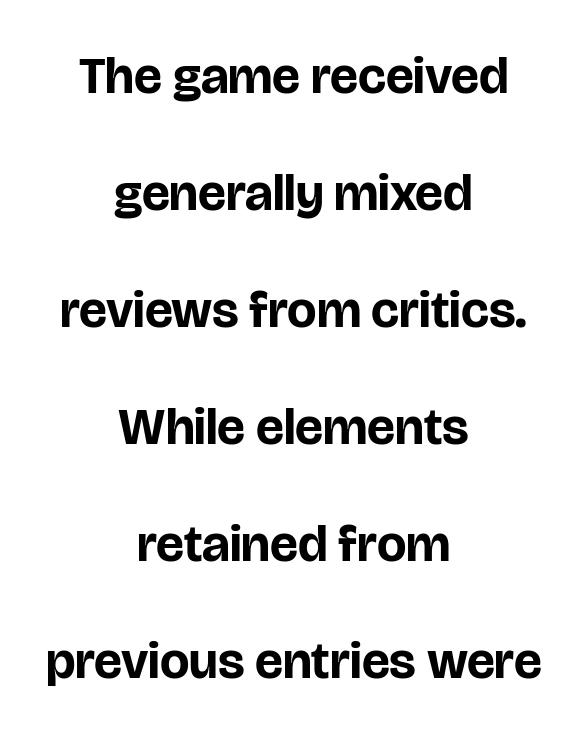
{"serif": "no", "italic": "no", "bold": "yes", "weight": "bold", "width": "normal", "stroke_contrast": "low", "x_height": "large", "monospaced": "no", "underline": "no", "align": "center", "line_spacing": "loose", "line_spacing_ratio": 2.25, "letter_spacing": "normal", "letter_spacing_em": 0.0, "glyph_px": 52}
